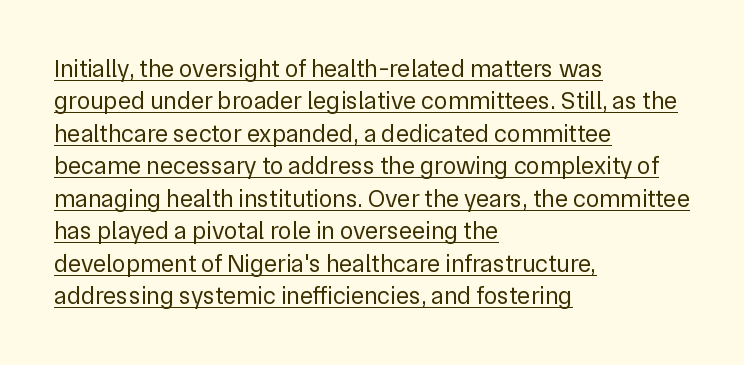
The image shows 25 px text type, upright; set left-aligned, normal line spacing (1.3x), normal letter spacing, underlined.
